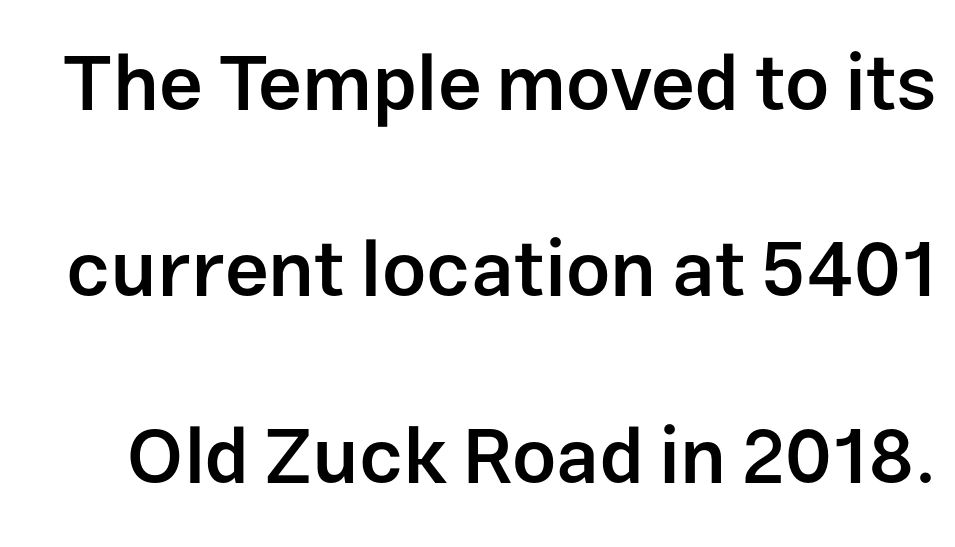
The image shows 78 px semibold sans-serif type, upright; set loose line spacing (2.39x), normal letter spacing, not underlined; low stroke contrast and a medium x-height.
